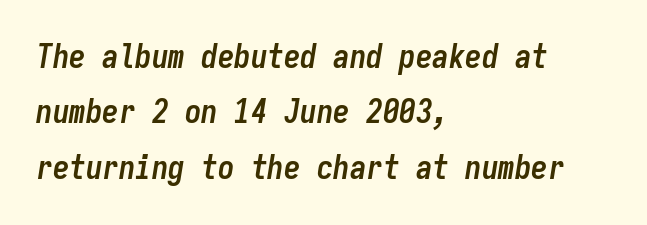
The rendering anchors every line to the left-hand side. The gap between lines stays unmarked. What weight is shown? A full bold with thick strokes. Looking at the ascenders, they clearly lean.
